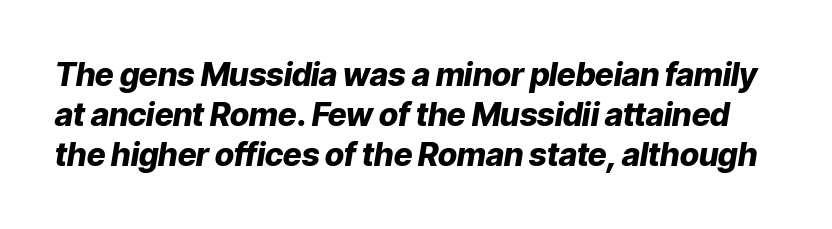
Check under the words: just untouched page. Style check: oblique. The rendering uses a bold face; every stroke is thick and dark. Summary of vertical rhythm: regular, with standard interline spacing. The passage shown is typed in a proportional face where columns would drift. In terms of letterspacing, this is plain default setting.
